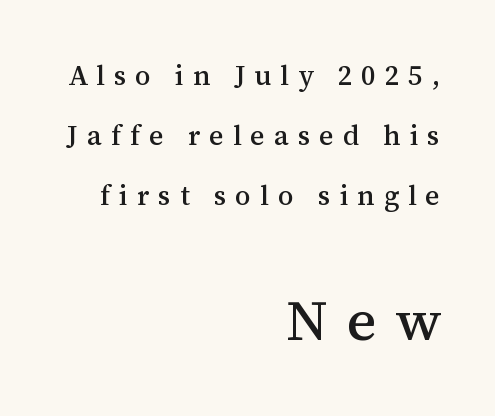
{"serif": "yes", "italic": "no", "width": "normal", "stroke_contrast": "medium", "x_height": "medium", "monospaced": "no", "underline": "no", "align": "right", "line_spacing": "loose", "line_spacing_ratio": 2.14, "letter_spacing": "wide", "letter_spacing_em": 0.32, "larger_block": "second", "size_ratio": 2.04, "glyph_px": 57}
